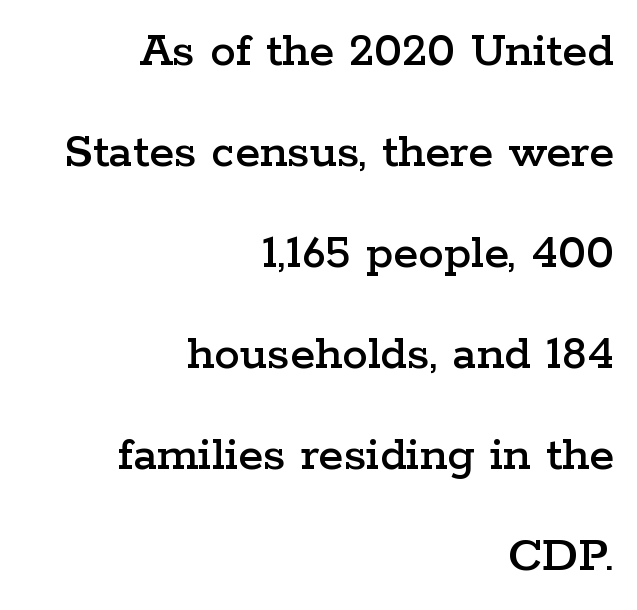
Q: Is the text italic (slanted)? A: No, it is upright.
Q: Is the typeface a serif or a sans-serif typeface? A: Serif.
Q: Is the text underlined? A: No.
Q: How is the paragraph aligned? A: Right-aligned.
Q: Is the spacing between letters normal or unusually wide? A: Normal.
Q: Is the spacing between lines tight, normal or loose? A: Loose.
Q: Width (condensed, normal, or wide)? A: Wide.
Q: Stroke contrast? A: Low.
Q: x-height? A: Medium.
Q: Monospaced? A: No.
